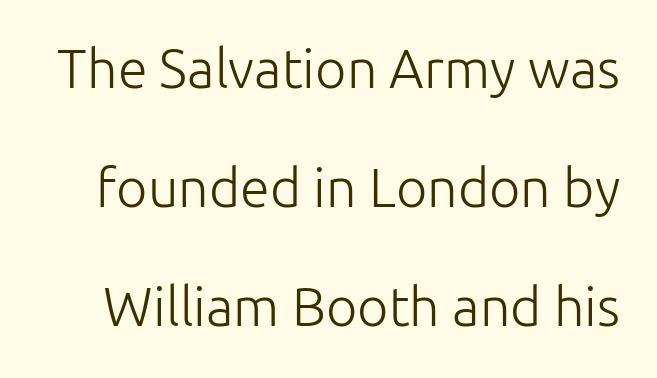
The characters display no serif detailing; their extremities are plain. A quiet, ordinary-to-light weight characterises the typeface. The letterforms sit shoulder to shoulder at normal distance. The rendering uses natural spacing where letterforms have individual widths. Rendered with straight, roman letterforms. Leading: increased.
